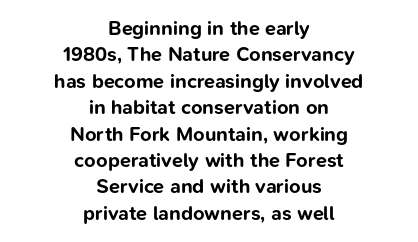
Q: Is the text bold? A: Yes.
Q: Is the text italic (slanted)? A: No, it is upright.
Q: Is the text underlined? A: No.
Q: How is the paragraph aligned? A: Centered.
Q: Is the spacing between letters normal or unusually wide? A: Normal.
Q: Is the spacing between lines tight, normal or loose? A: Normal.
